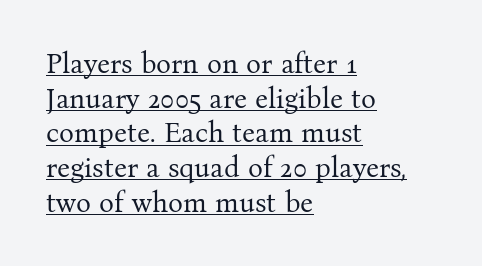
{"serif": "yes", "italic": "no", "bold": "no", "weight": "regular", "width": "normal", "stroke_contrast": "medium", "x_height": "medium", "monospaced": "no", "underline": "yes", "align": "left", "line_spacing_ratio": 1.24, "letter_spacing": "normal", "letter_spacing_em": 0.0, "glyph_px": 28}
